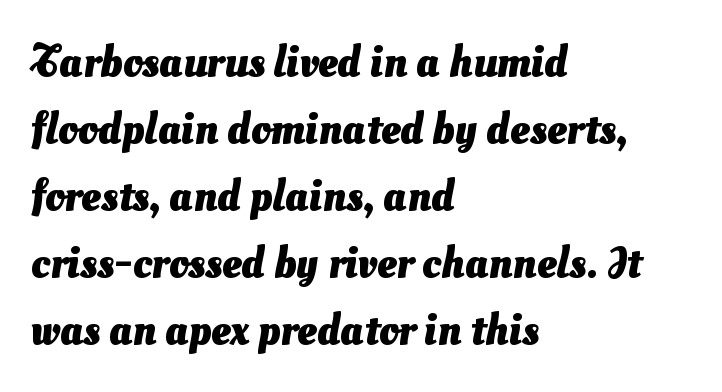
The image shows 44 px heavy sans-serif type; set left-aligned, normal line spacing (1.52x), normal letter spacing, not underlined; medium stroke contrast and a small x-height.
